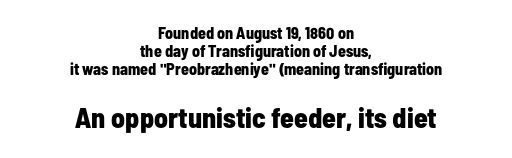
Q: Is the text bold? A: Yes.
Q: Is the text italic (slanted)? A: No, it is upright.
Q: Is the typeface a serif or a sans-serif typeface? A: Sans-serif.
Q: Is the text underlined? A: No.
Q: How is the paragraph aligned? A: Centered.
Q: Is the spacing between letters normal or unusually wide? A: Normal.
Q: Is the spacing between lines tight, normal or loose? A: Tight.
Q: Which block of text is set in a larger size, the first (top) or the second (bottom)? A: The second (bottom) one.
Q: Width (condensed, normal, or wide)? A: Condensed.
Q: Stroke contrast? A: Low.
Q: x-height? A: Medium.
Q: Monospaced? A: No.
